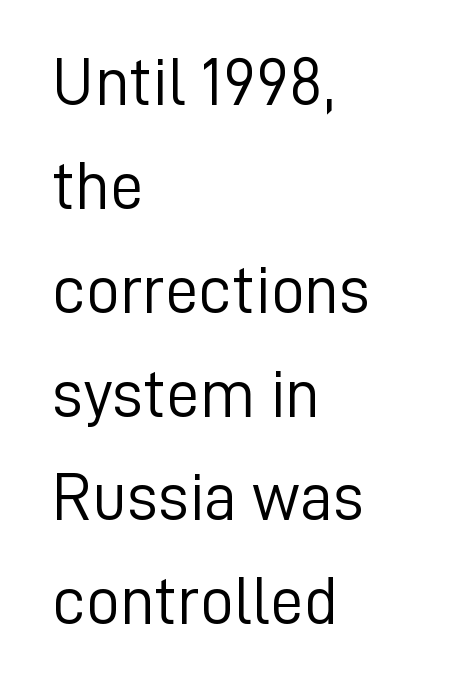
{"serif": "no", "italic": "no", "bold": "no", "weight": "light", "width": "normal", "stroke_contrast": "low", "x_height": "medium", "monospaced": "no", "underline": "no", "align": "left", "line_spacing": "normal", "line_spacing_ratio": 1.55, "letter_spacing": "normal", "letter_spacing_em": 0.0, "glyph_px": 67}
